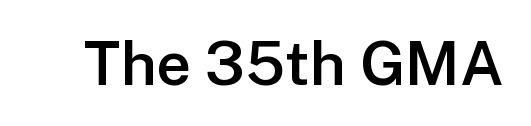
The image shows 61 px semibold sans-serif type, upright; set normal letter spacing, not underlined; low stroke contrast and a medium x-height.
